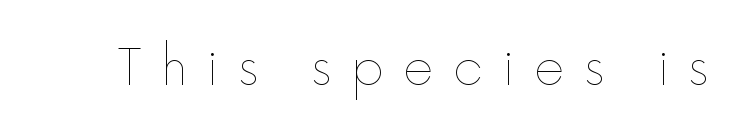
{"italic": "no", "bold": "no", "weight": "thin", "width": "normal", "x_height": "medium", "monospaced": "no", "underline": "no", "letter_spacing": "wide", "letter_spacing_em": 0.39, "glyph_px": 48}
